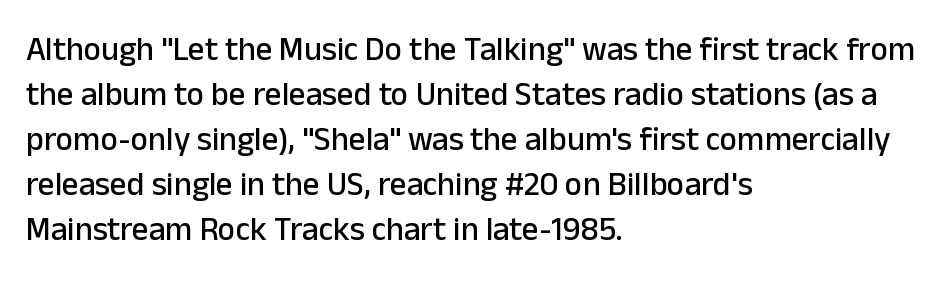
The paragraph shown leans on its left margin. Nope, not italic — everything's standing straight. Each word holds together tightly as a unit, with standard inter-letter gaps. The text was rendered using a sans face with plain stroke endings. The passage shown is typed in a proportional face where columns would drift.
